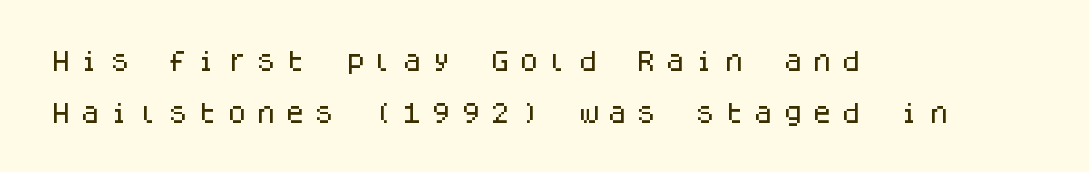
{"italic": "no", "underline": "no", "align": "left", "line_spacing": "loose", "line_spacing_ratio": 2.36, "letter_spacing": "wide", "letter_spacing_em": 0.33, "glyph_px": 22}
